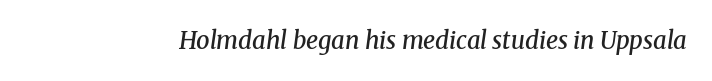
{"italic": "yes", "lean": "right", "slant_degrees": 8, "bold": "semi", "underline": "no", "letter_spacing": "normal", "letter_spacing_em": 0.0, "glyph_px": 24}
